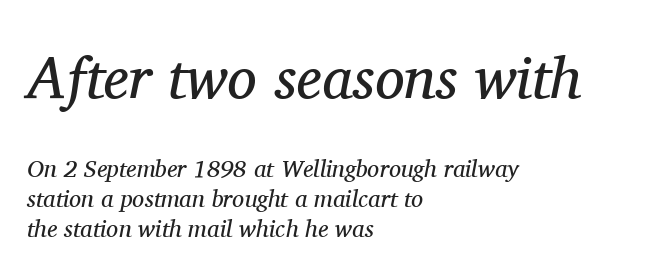
Q: Is the text bold? A: No.
Q: Is the text italic (slanted)? A: Yes, it leans right by about 11 degrees.
Q: Is the typeface a serif or a sans-serif typeface? A: Serif.
Q: Is the text underlined? A: No.
Q: How is the paragraph aligned? A: Left-aligned.
Q: Is the spacing between letters normal or unusually wide? A: Normal.
Q: Is the spacing between lines tight, normal or loose? A: Normal.
Q: Which block of text is set in a larger size, the first (top) or the second (bottom)? A: The first (top) one.
Q: Width (condensed, normal, or wide)? A: Normal.
Q: Stroke contrast? A: Medium.
Q: x-height? A: Medium.
Q: Monospaced? A: No.
